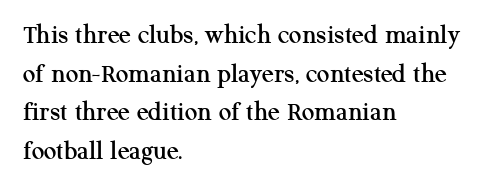
Q: Is the text italic (slanted)? A: No, it is upright.
Q: Is the typeface a serif or a sans-serif typeface? A: Serif.
Q: Is the text underlined? A: No.
Q: How is the paragraph aligned? A: Left-aligned.
Q: Is the spacing between letters normal or unusually wide? A: Normal.
Q: Is the spacing between lines tight, normal or loose? A: Normal.
Q: Width (condensed, normal, or wide)? A: Normal.
Q: Stroke contrast? A: Medium.
Q: x-height? A: Medium.
Q: Monospaced? A: No.
